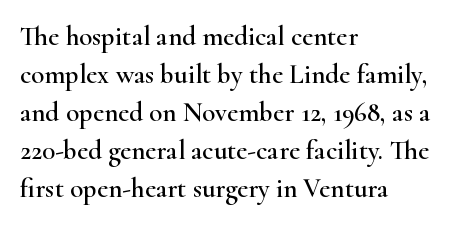
{"italic": "no", "underline": "no", "align": "left", "line_spacing": "normal", "line_spacing_ratio": 1.41, "letter_spacing": "normal", "letter_spacing_em": 0.0, "glyph_px": 27}
